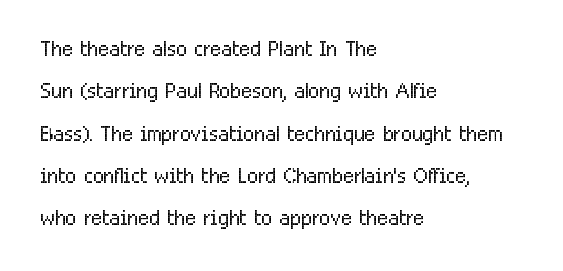
The rendering uses natural spacing where letterforms have individual widths. Spacing between characters is what you'd get straight out of the box. Unmarked baselines from the first word to the last. A quiet, ordinary-to-light weight characterises the typeface.
